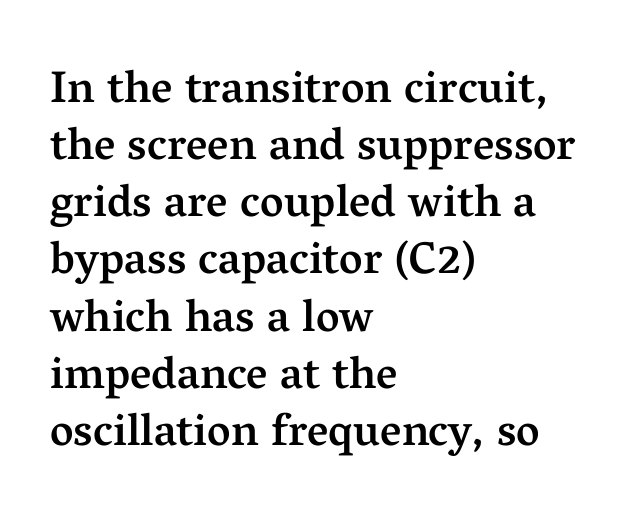
Q: Is the text bold? A: Semi-bold.
Q: Is the text italic (slanted)? A: No, it is upright.
Q: Is the typeface a serif or a sans-serif typeface? A: Serif.
Q: Is the text underlined? A: No.
Q: How is the paragraph aligned? A: Left-aligned.
Q: Is the spacing between letters normal or unusually wide? A: Normal.
Q: Is the spacing between lines tight, normal or loose? A: Normal.
Q: Width (condensed, normal, or wide)? A: Normal.
Q: Stroke contrast? A: Medium.
Q: x-height? A: Medium.
Q: Monospaced? A: No.
